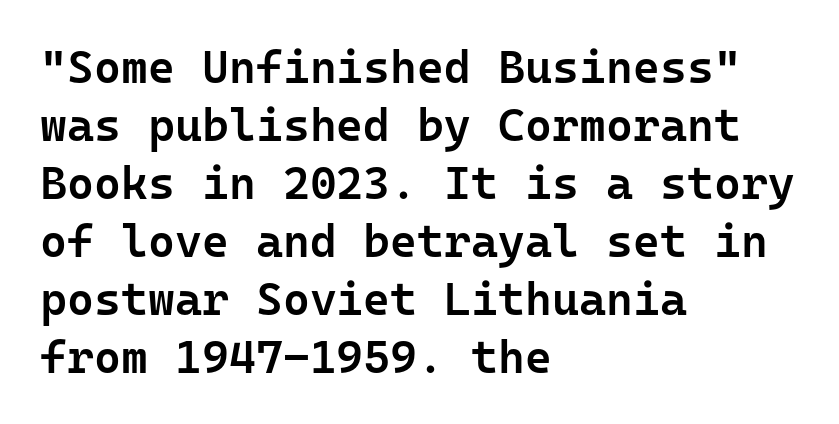
The image shows 46 px semibold sans-serif type, upright, monospaced; set left-aligned, normal line spacing (1.26x), normal letter spacing, not underlined; low stroke contrast and a medium x-height.
